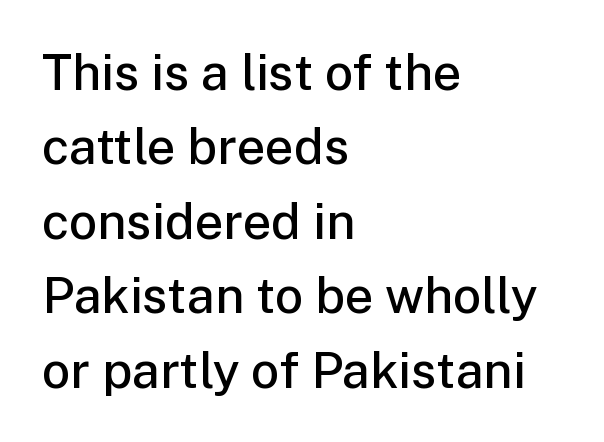
{"serif": "no", "italic": "no", "bold": "semi", "weight": "semibold", "width": "normal", "stroke_contrast": "low", "x_height": "medium", "monospaced": "no", "underline": "no", "align": "left", "line_spacing": "normal", "line_spacing_ratio": 1.49, "letter_spacing": "normal", "letter_spacing_em": 0.0, "glyph_px": 50}
